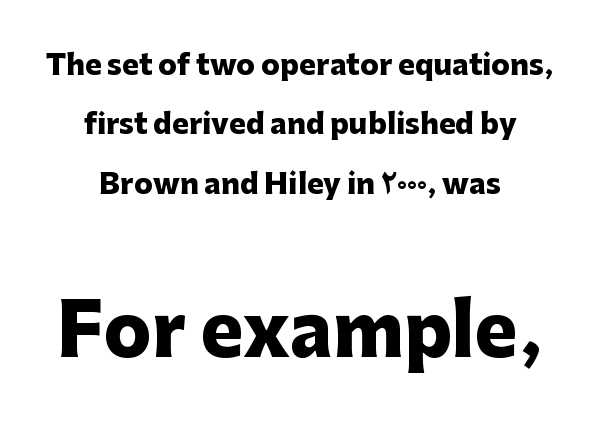
Baseline-to-baseline distance is far greater than the letter height. The rendering enlarges the type as you move from the upper chunk to the lower. Which margin do the lines hug? Neither — every line sits in the middle. Is this a sans? Yes — the strokes have no serifs. These lines are rendered in a variable-pitch font. Just letters on the line, the space beneath them empty.
